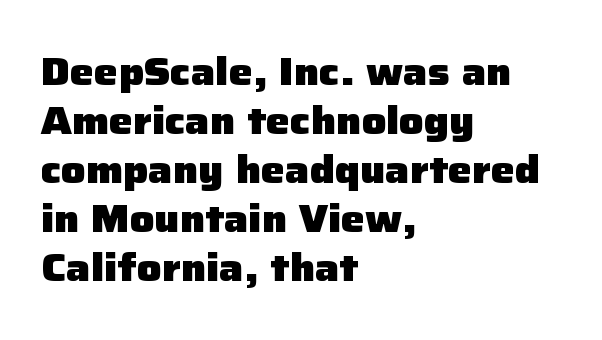
Q: Is the text bold? A: Yes.
Q: Is the text italic (slanted)? A: No, it is upright.
Q: Is the typeface a serif or a sans-serif typeface? A: Sans-serif.
Q: Is the text underlined? A: No.
Q: How is the paragraph aligned? A: Left-aligned.
Q: Is the spacing between letters normal or unusually wide? A: Normal.
Q: Is the spacing between lines tight, normal or loose? A: Normal.
Q: Width (condensed, normal, or wide)? A: Normal.
Q: Stroke contrast? A: Low.
Q: x-height? A: Medium.
Q: Monospaced? A: No.
